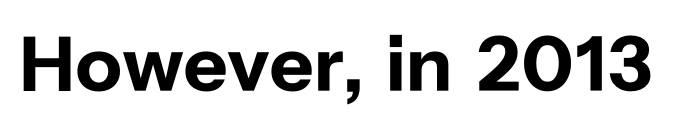
The image shows 78 px bold sans-serif type, upright; set normal letter spacing, not underlined; low stroke contrast and a medium x-height.
